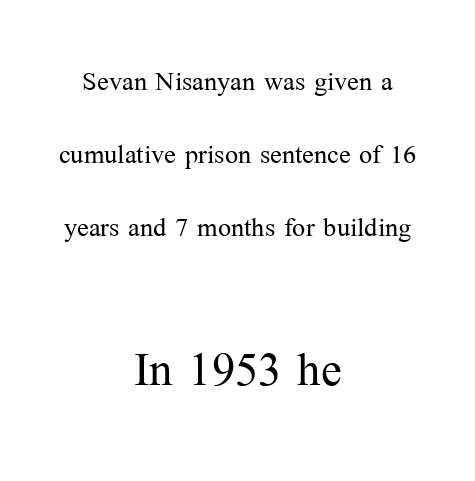
{"serif": "yes", "italic": "no", "bold": "no", "weight": "light", "width": "normal", "stroke_contrast": "medium", "x_height": "medium", "monospaced": "no", "underline": "no", "align": "center", "line_spacing": "loose", "line_spacing_ratio": 2.08, "letter_spacing": "normal", "letter_spacing_em": 0.0, "larger_block": "second", "size_ratio": 1.77, "glyph_px": 62}
